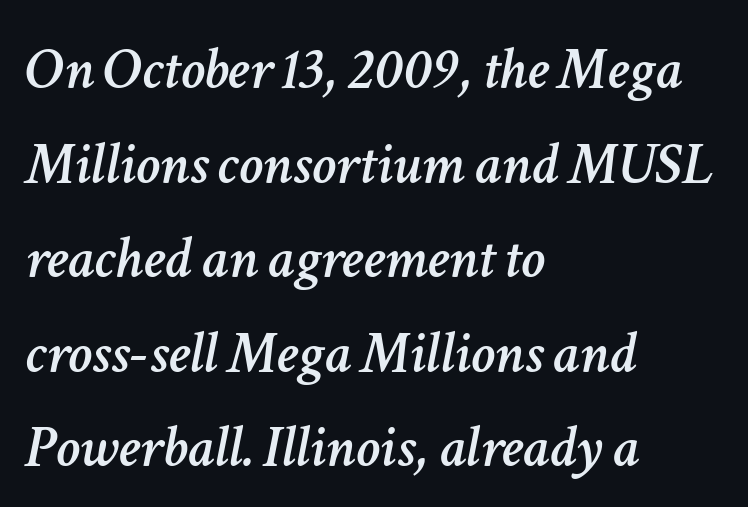
The image shows 61 px text type, italic (leaning right); set left-aligned, normal line spacing (1.55x), normal letter spacing, not underlined; low stroke contrast and a medium x-height.
